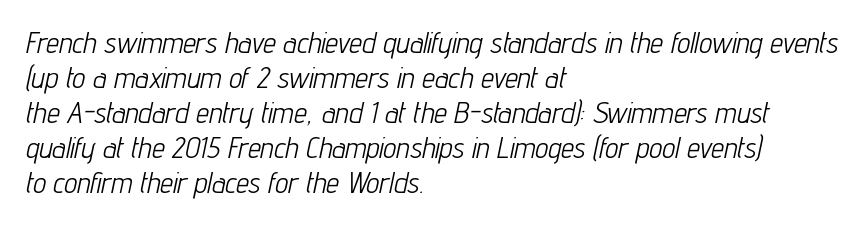
The image shows 29 px light, condensed type, italic (leaning right); set left-aligned, line spacing 1.21x, normal letter spacing, not underlined; low stroke contrast and a medium x-height.
